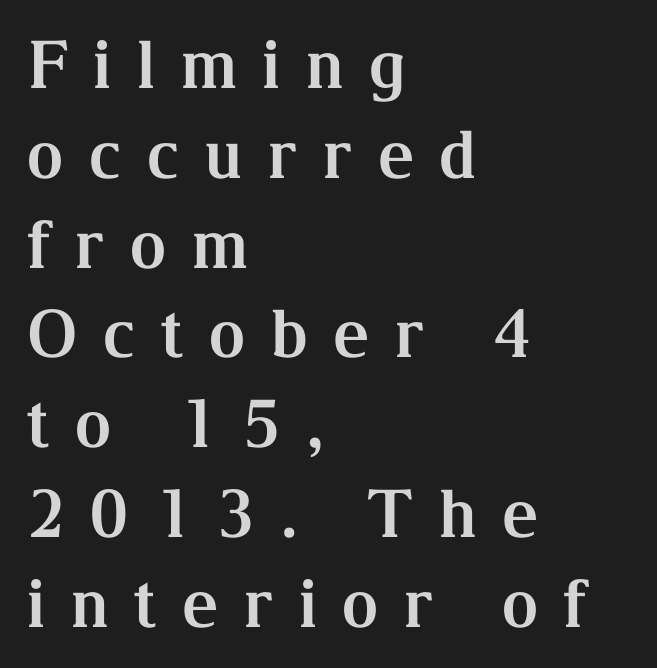
Serif or sans? Serif — the stroke terminals have little feet. Descenders hang freely into open space. Caption: multi-line text, flush left, ragged right. Proportional: the letters do not fall into vertical columns. Style check: upright. Between one letter and the next there's a generous, obvious gap.
